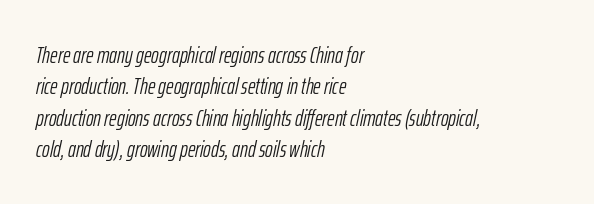
The image shows 23 px text type, italic (leaning right); set left-aligned, normal line spacing (1.36x), normal letter spacing, not underlined.
